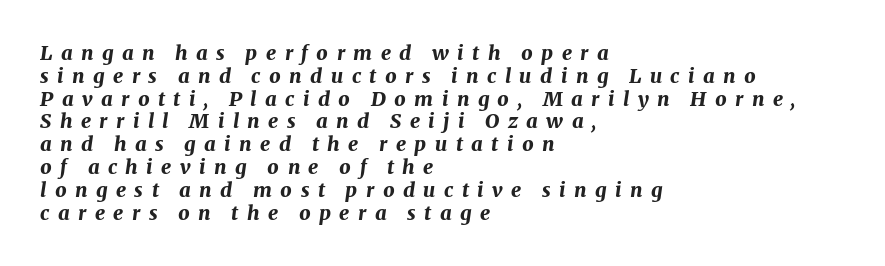
Q: Is the text bold? A: Yes.
Q: Is the text italic (slanted)? A: Yes, it leans right by about 8 degrees.
Q: Is the text underlined? A: No.
Q: How is the paragraph aligned? A: Left-aligned.
Q: Is the spacing between letters normal or unusually wide? A: Unusually wide.
Q: Is the spacing between lines tight, normal or loose? A: Tight.
